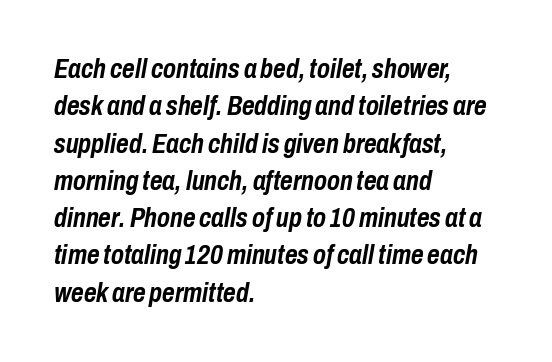
The image shows 27 px bold type, italic (leaning right); set left-aligned, normal line spacing (1.38x), normal letter spacing, not underlined.
